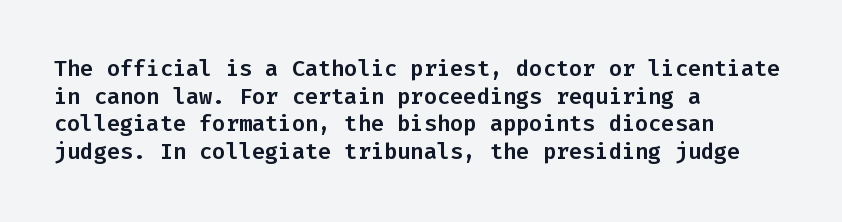
Q: Is the text italic (slanted)? A: No, it is upright.
Q: Is the text underlined? A: No.
Q: How is the paragraph aligned? A: Left-aligned.
Q: Is the spacing between letters normal or unusually wide? A: Normal.
Q: Is the spacing between lines tight, normal or loose? A: Normal.
